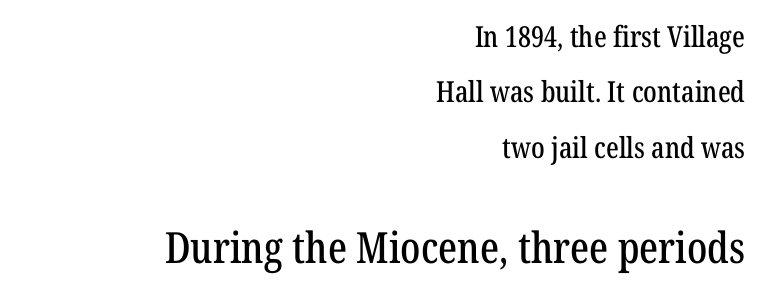
The image shows 43 px condensed serif type, upright; set right-aligned, loose line spacing (1.91x), normal letter spacing, not underlined; the second (bottom) block is 1.48x larger; low stroke contrast and a medium x-height.
